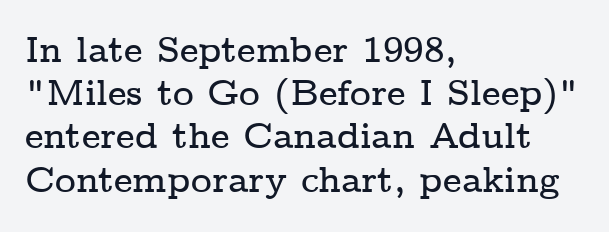
{"serif": "yes", "italic": "no", "width": "wide", "stroke_contrast": "low", "x_height": "medium", "monospaced": "no", "underline": "no", "align": "left", "line_spacing_ratio": 1.2, "letter_spacing": "normal", "letter_spacing_em": 0.0, "glyph_px": 36}
